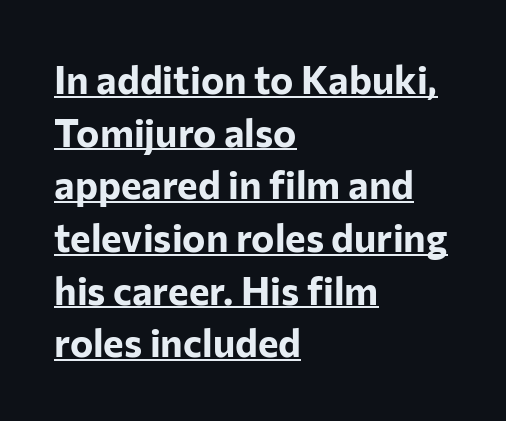
The image shows 39 px bold sans-serif type, upright; set left-aligned, normal line spacing (1.35x), normal letter spacing, underlined; low stroke contrast and a medium x-height.
